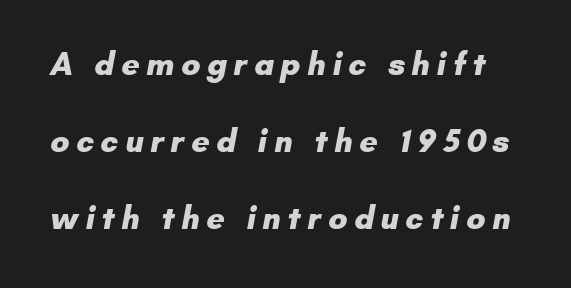
Regarding leading, the lines here are spaced well apart. The rendering uses natural spacing where letterforms have individual widths. In terms of letterform style, serifs are entirely absent. Pretty heavy lettering here — definitely bold. Words appear elongated and porous because spacing is wide.
